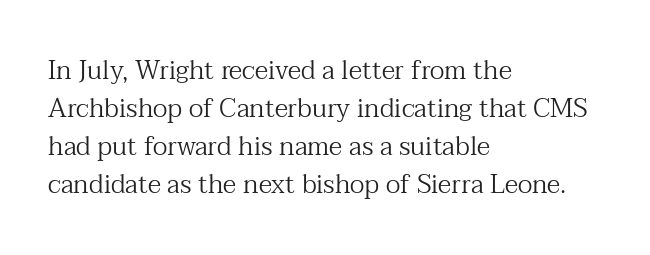
Q: Is the text bold? A: No.
Q: Is the text italic (slanted)? A: No, it is upright.
Q: Is the text underlined? A: No.
Q: How is the paragraph aligned? A: Left-aligned.
Q: Is the spacing between letters normal or unusually wide? A: Normal.
Q: Is the spacing between lines tight, normal or loose? A: Normal.
